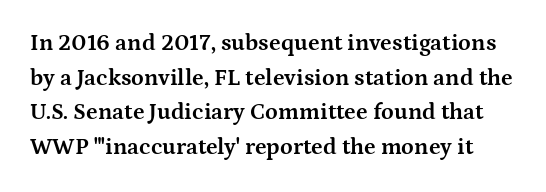
{"italic": "no", "bold": "yes", "underline": "no", "line_spacing": "normal", "line_spacing_ratio": 1.51, "letter_spacing": "normal", "letter_spacing_em": 0.0, "glyph_px": 23}
